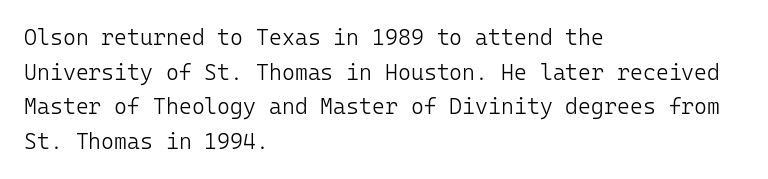
Q: Is the text bold? A: No.
Q: Is the text italic (slanted)? A: No, it is upright.
Q: Is the text underlined? A: No.
Q: How is the paragraph aligned? A: Left-aligned.
Q: Is the spacing between letters normal or unusually wide? A: Normal.
Q: Is the spacing between lines tight, normal or loose? A: Normal.
